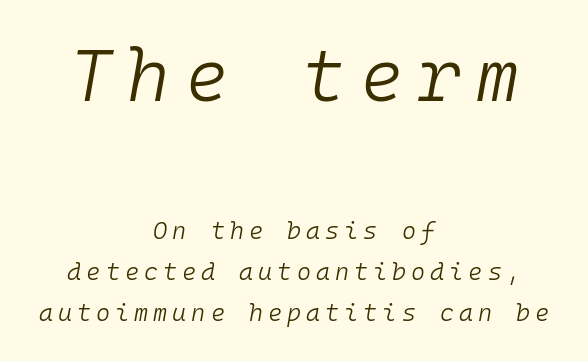
{"italic": "yes", "lean": "right", "slant_degrees": 10, "bold": "no", "weight": "light", "width": "normal", "stroke_contrast": "low", "x_height": "medium", "monospaced": "yes", "underline": "no", "align": "center", "line_spacing_ratio": 1.71, "letter_spacing": "wide", "letter_spacing_em": 0.21, "larger_block": "first", "size_ratio": 3.04, "glyph_px": 73}
